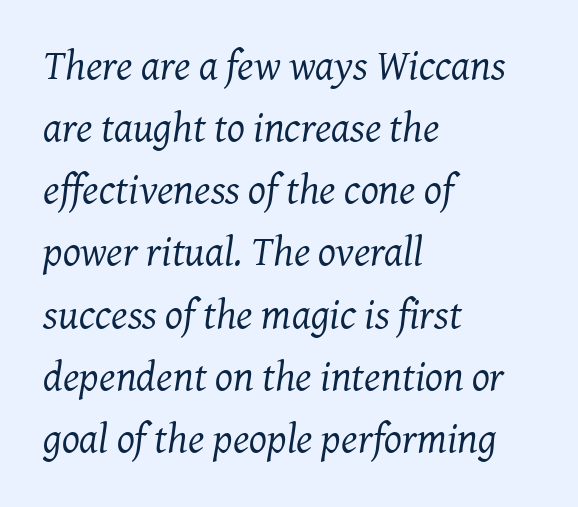
{"serif": "yes", "italic": "yes", "lean": "right", "slant_degrees": 7, "bold": "no", "weight": "regular", "width": "normal", "stroke_contrast": "medium", "x_height": "medium", "monospaced": "no", "underline": "no", "align": "left", "line_spacing": "normal", "line_spacing_ratio": 1.48, "letter_spacing": "normal", "letter_spacing_em": 0.0, "glyph_px": 42}
